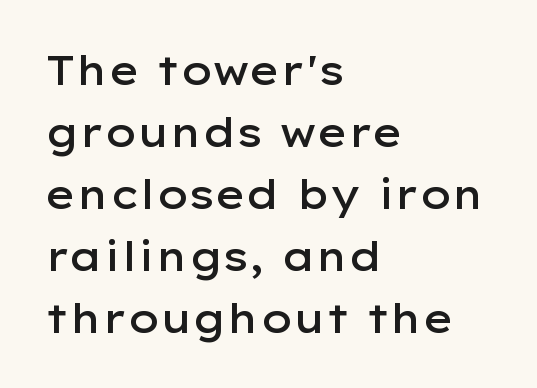
Notice the strokes are somewhat thickened but not fully heavy: this is a semibold. Type without underlining. Regular leading. A typesetter would call this proportional, since set widths differ per character. The letters carry no serifs — their stems end cleanly without finishing strokes.
